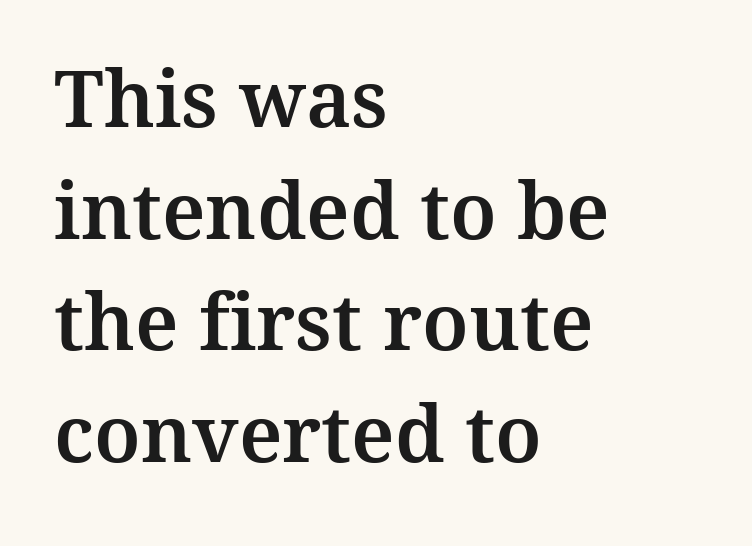
The image shows 78 px serif type, upright; set left-aligned, normal line spacing (1.43x), normal letter spacing, not underlined; medium stroke contrast and a medium x-height.
